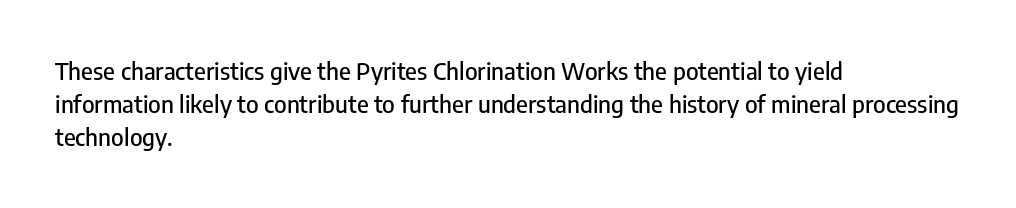
Q: Is the text italic (slanted)? A: No, it is upright.
Q: Is the text underlined? A: No.
Q: How is the paragraph aligned? A: Left-aligned.
Q: Is the spacing between letters normal or unusually wide? A: Normal.
Q: Is the spacing between lines tight, normal or loose? A: Normal.
